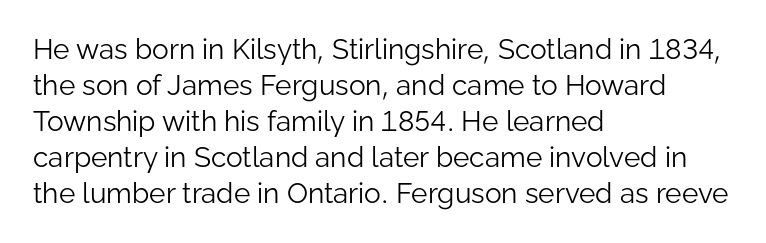
The words here are not underlined. The passage shown is typed in a proportional face where columns would drift. Nope, no serifs anywhere on these letters. These lines keep a tight, regular rhythm from letter to letter. Successive baselines arrive at the customary interval.
